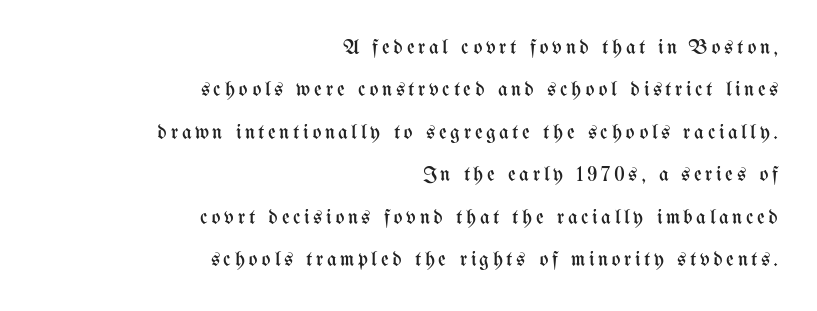
{"italic": "no", "bold": "no", "underline": "no", "align": "right", "line_spacing": "loose", "line_spacing_ratio": 2.02, "glyph_px": 21}
